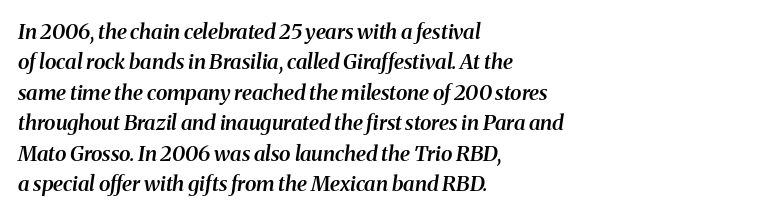
The image shows 21 px text type, italic (leaning right); set left-aligned, normal line spacing (1.45x), normal letter spacing, not underlined.
